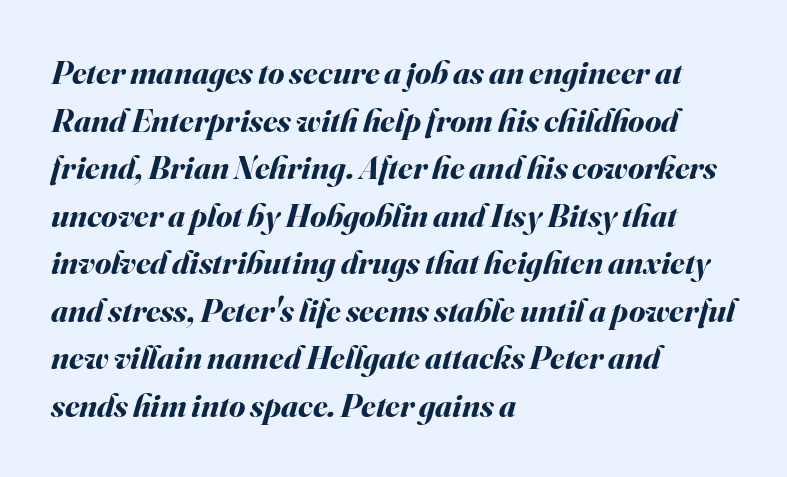
The image shows 33 px bold type, italic (leaning right); set left-aligned, normal line spacing (1.44x), normal letter spacing, not underlined; medium stroke contrast and a small x-height.
